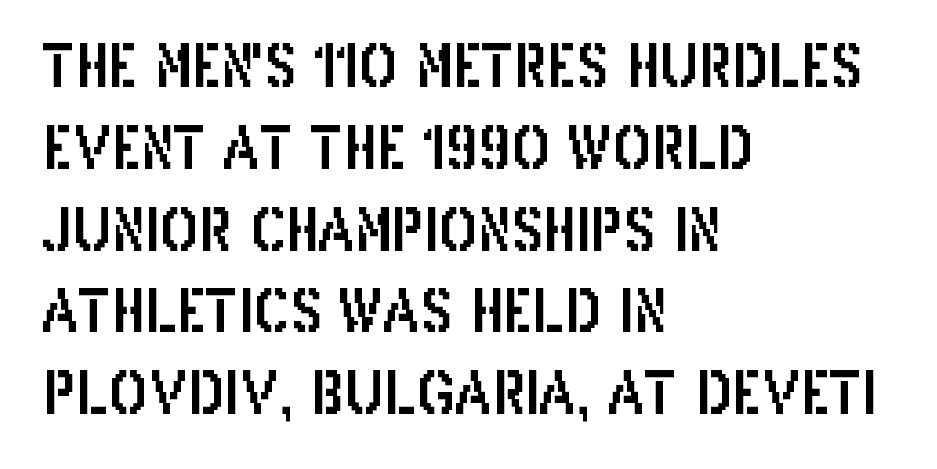
Here the designer chose a conventional face with non-uniform glyph widths. In terms of letterform style, serifs are entirely absent. Glyph-to-glyph distance matches everyday printed text. Whoever set this chose a conventional vertical rhythm. Caption: multi-line text, flush left, ragged right.
